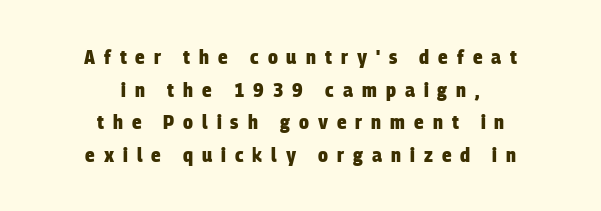
{"bold": "yes", "underline": "no", "align": "center", "line_spacing": "normal", "line_spacing_ratio": 1.63, "letter_spacing": "wide", "letter_spacing_em": 0.45, "glyph_px": 20}
